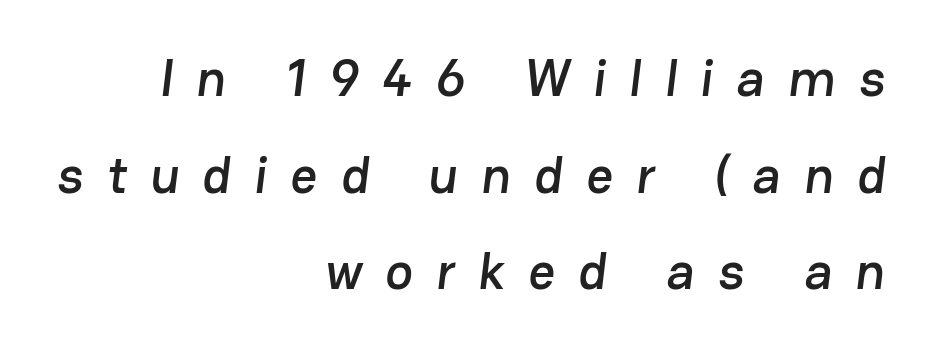
Q: Is the typeface a serif or a sans-serif typeface? A: Sans-serif.
Q: Is the text underlined? A: No.
Q: How is the paragraph aligned? A: Right-aligned.
Q: Is the spacing between letters normal or unusually wide? A: Unusually wide.
Q: Width (condensed, normal, or wide)? A: Normal.
Q: Stroke contrast? A: Low.
Q: x-height? A: Medium.
Q: Monospaced? A: No.
